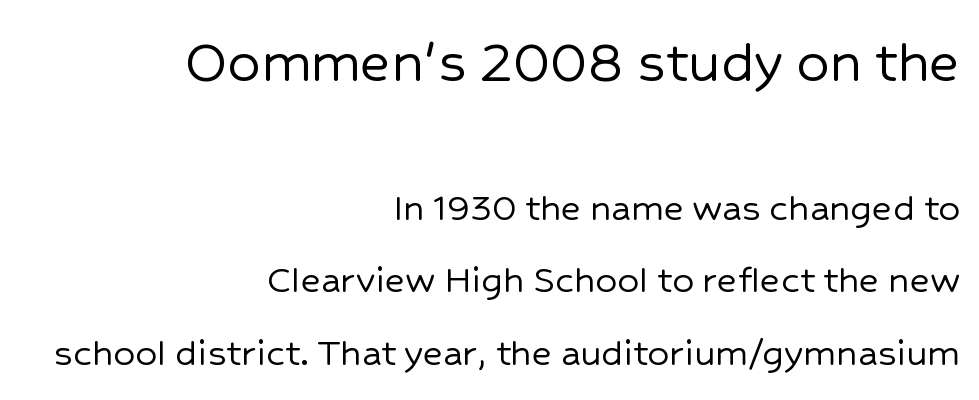
Q: Is the text italic (slanted)? A: No, it is upright.
Q: Is the typeface a serif or a sans-serif typeface? A: Sans-serif.
Q: Is the text underlined? A: No.
Q: How is the paragraph aligned? A: Right-aligned.
Q: Is the spacing between letters normal or unusually wide? A: Normal.
Q: Is the spacing between lines tight, normal or loose? A: Normal.
Q: Which block of text is set in a larger size, the first (top) or the second (bottom)? A: The first (top) one.
Q: Width (condensed, normal, or wide)? A: Normal.
Q: Stroke contrast? A: Low.
Q: x-height? A: Medium.
Q: Monospaced? A: No.
